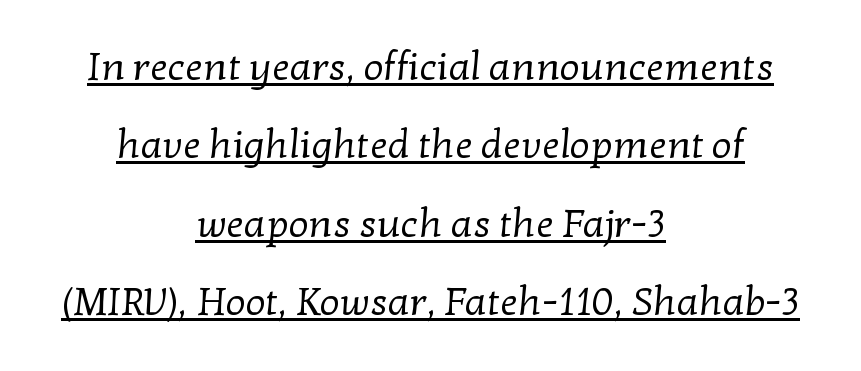
A baseline rule has been typeset under these characters. Classification — serif. This sample trades compactness for vertical openness between lines. Here the designer chose a conventional face with non-uniform glyph widths. Students, note that the glyphs here touch the page at normal intervals. Compared with a flush-left layout, this one balances lines on the center instead.
